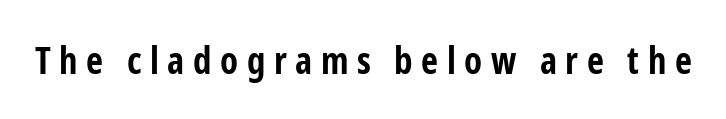
Style check: upright. Check the space under the baseline: it is left empty. Honestly, the letter spacing is so wide it's the main thing you notice. This sample has the flowing, uneven cadence of proportional lettering. To sum up the face: it is a sans, with no serifs.
